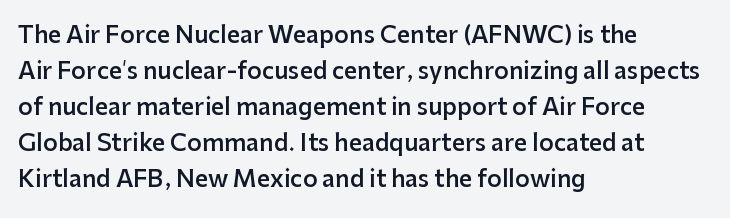
Q: Is the text bold? A: Semi-bold.
Q: Is the text italic (slanted)? A: No, it is upright.
Q: Is the text underlined? A: No.
Q: How is the paragraph aligned? A: Left-aligned.
Q: Is the spacing between letters normal or unusually wide? A: Normal.
Q: Is the spacing between lines tight, normal or loose? A: Normal.
